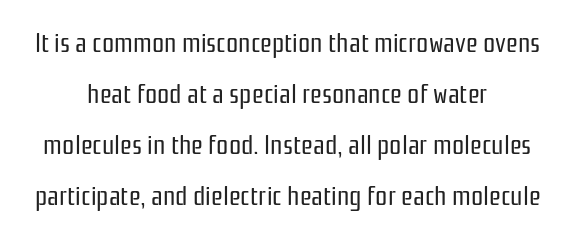
This sample is center-justified, so both line endings float freely. This sample uses plain, unmodified letter spacing. Posture: upright roman. Check the space under the baseline: it is left empty. Stem width sits at or under what a default text font uses.
